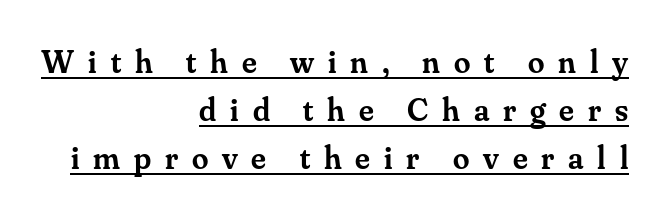
The image shows 33 px semibold serif type, upright; set right-aligned, normal line spacing (1.45x), unusually wide letter spacing (+0.42 em), underlined; medium stroke contrast and a small x-height.
